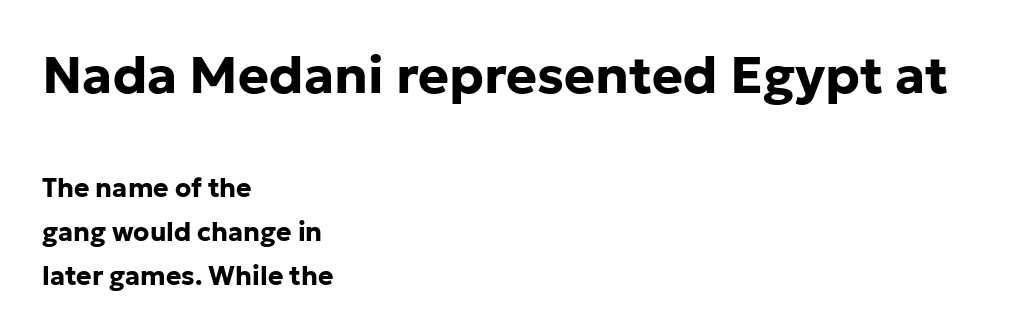
The image shows 52 px bold sans-serif type, upright; set left-aligned, normal line spacing (1.69x), normal letter spacing, not underlined; the first (top) block is 2.0x larger; low stroke contrast and a medium x-height.
